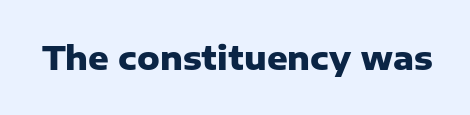
Every character sits straight up, as roman type does. Compared with typical body copy, the letter spacing here is the same. Lines of text with bare space underneath. What kind of face is this? One without serifs — a sans. Note the varied advance widths — an 'i' is clearly narrower than an 'm'.
